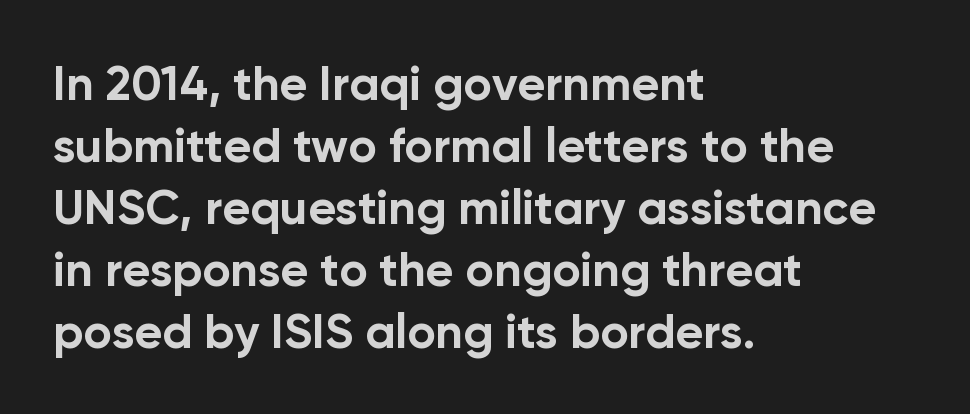
The image shows 48 px bold sans-serif type, upright; set left-aligned, normal line spacing (1.29x), normal letter spacing, not underlined; low stroke contrast and a medium x-height.
